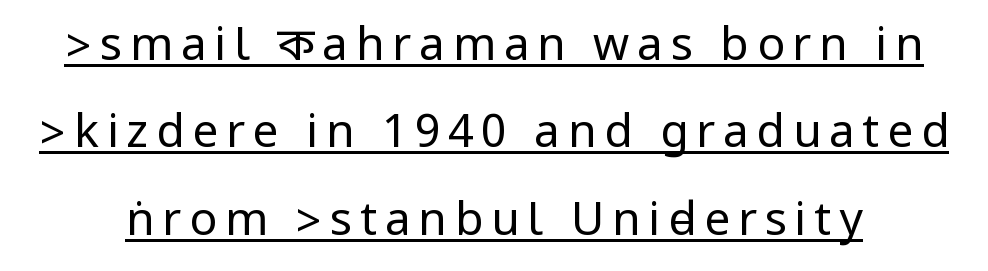
{"serif": "no", "italic": "no", "bold": "no", "weight": "regular", "width": "condensed", "stroke_contrast": "low", "underline": "yes", "line_spacing": "loose", "line_spacing_ratio": 1.9, "glyph_px": 46}
